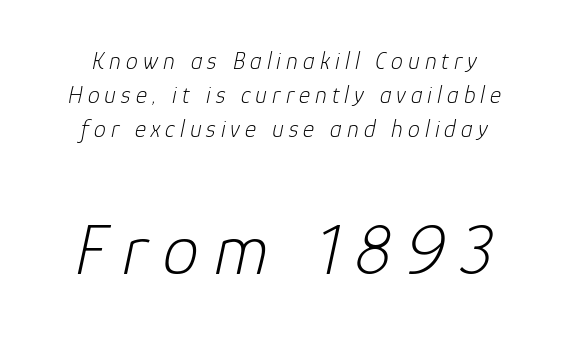
Yep, that's italic — everything's leaning. If you measured baseline to baseline, you'd find a middling distance. Spacing between characters has been opened up far beyond the box default. The letters advance in unequal steps, a hallmark of proportional type.
